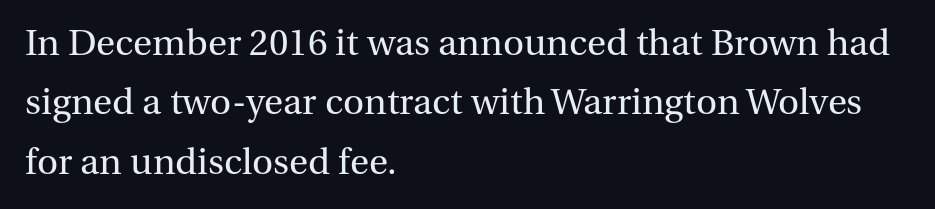
The image shows 39 px regular-weight serif type, upright; set left-aligned, normal line spacing (1.52x), normal letter spacing, not underlined; medium stroke contrast and a medium x-height.
